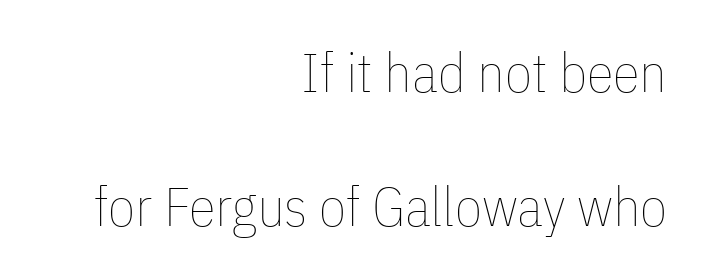
{"italic": "no", "bold": "no", "weight": "thin", "width": "condensed", "stroke_contrast": "low", "x_height": "medium", "monospaced": "no", "underline": "no", "align": "right", "line_spacing": "loose", "line_spacing_ratio": 2.44, "letter_spacing": "normal", "letter_spacing_em": 0.0, "glyph_px": 55}
